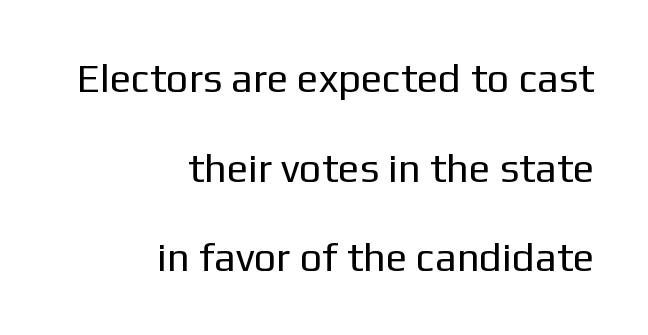
The image shows 40 px regular-weight sans-serif type, upright; set right-aligned, loose line spacing (2.24x), normal letter spacing, not underlined; low stroke contrast and a medium x-height.
